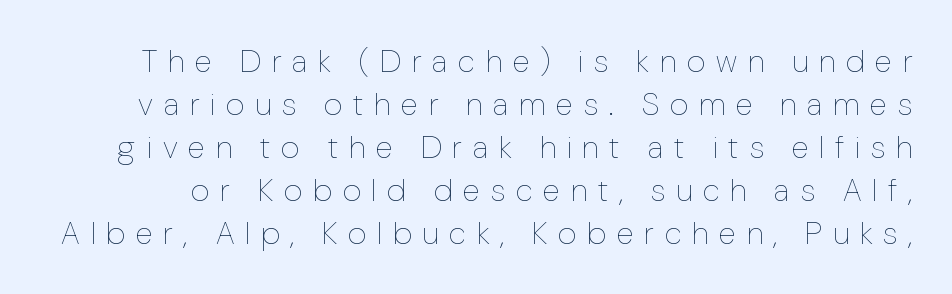
Q: Is the text bold? A: No.
Q: Is the text italic (slanted)? A: No, it is upright.
Q: Is the text underlined? A: No.
Q: Is the spacing between letters normal or unusually wide? A: Unusually wide.
Q: Is the spacing between lines tight, normal or loose? A: Normal.
Q: Width (condensed, normal, or wide)? A: Condensed.
Q: Stroke contrast? A: Low.
Q: x-height? A: Medium.
Q: Monospaced? A: No.
